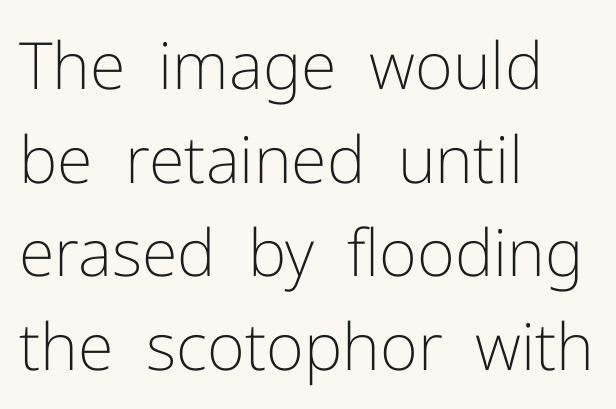
The image shows 65 px light sans-serif type, upright; set left-aligned, normal line spacing (1.44x), normal letter spacing, not underlined; low stroke contrast and a medium x-height.
